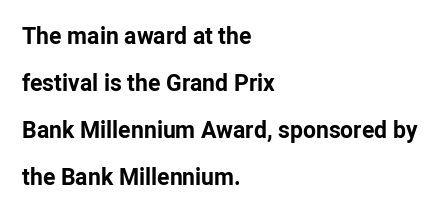
The image shows 23 px bold type, upright; set left-aligned, loose line spacing (2.04x), normal letter spacing, not underlined.
